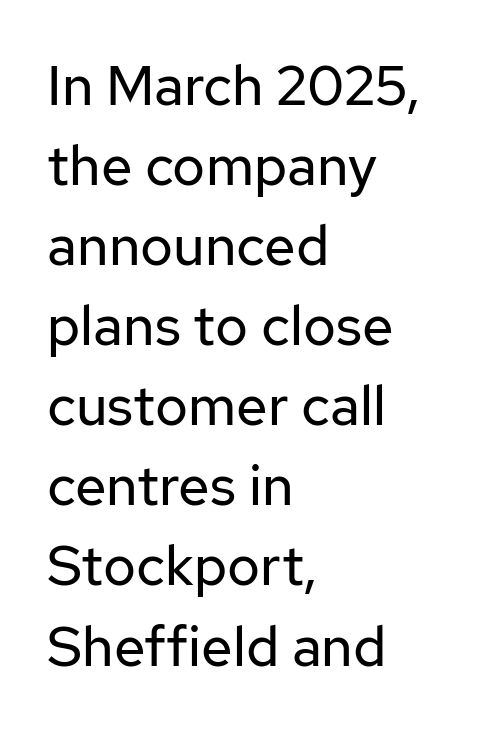
You could not count columns in this text — the font is proportionally spaced. The space directly below the letters is spotless. Each line starts at the same left margin while the right side varies. Posture: straight, roman, zero tilt. Short note: letters normally spaced. Type style note: lacks serifs.
